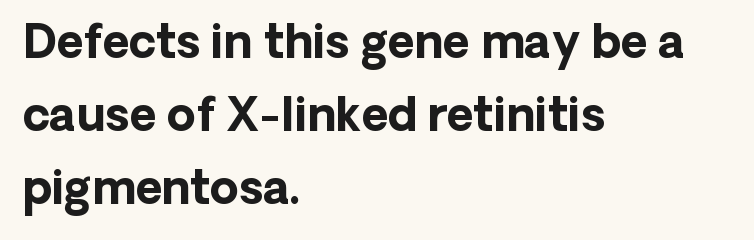
Q: Is the text bold? A: Yes.
Q: Is the text italic (slanted)? A: No, it is upright.
Q: Is the typeface a serif or a sans-serif typeface? A: Sans-serif.
Q: Is the text underlined? A: No.
Q: How is the paragraph aligned? A: Left-aligned.
Q: Is the spacing between letters normal or unusually wide? A: Normal.
Q: Is the spacing between lines tight, normal or loose? A: Normal.
Q: Width (condensed, normal, or wide)? A: Normal.
Q: Stroke contrast? A: Low.
Q: x-height? A: Medium.
Q: Monospaced? A: No.
